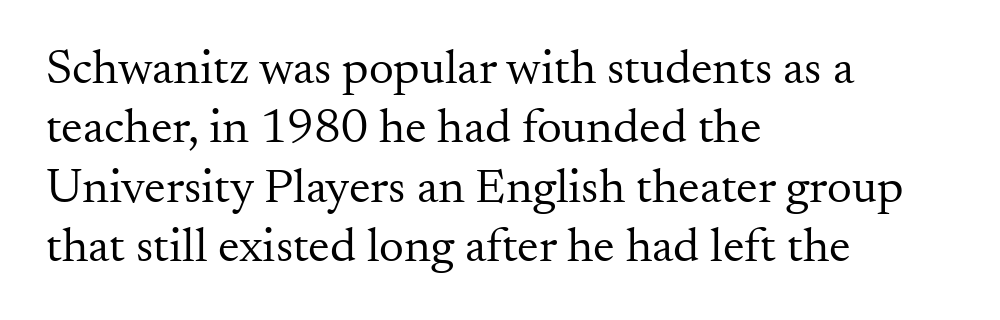
The image shows 49 px regular-weight serif type, upright; set left-aligned, line spacing 1.21x, normal letter spacing, not underlined; medium stroke contrast and a small x-height.
